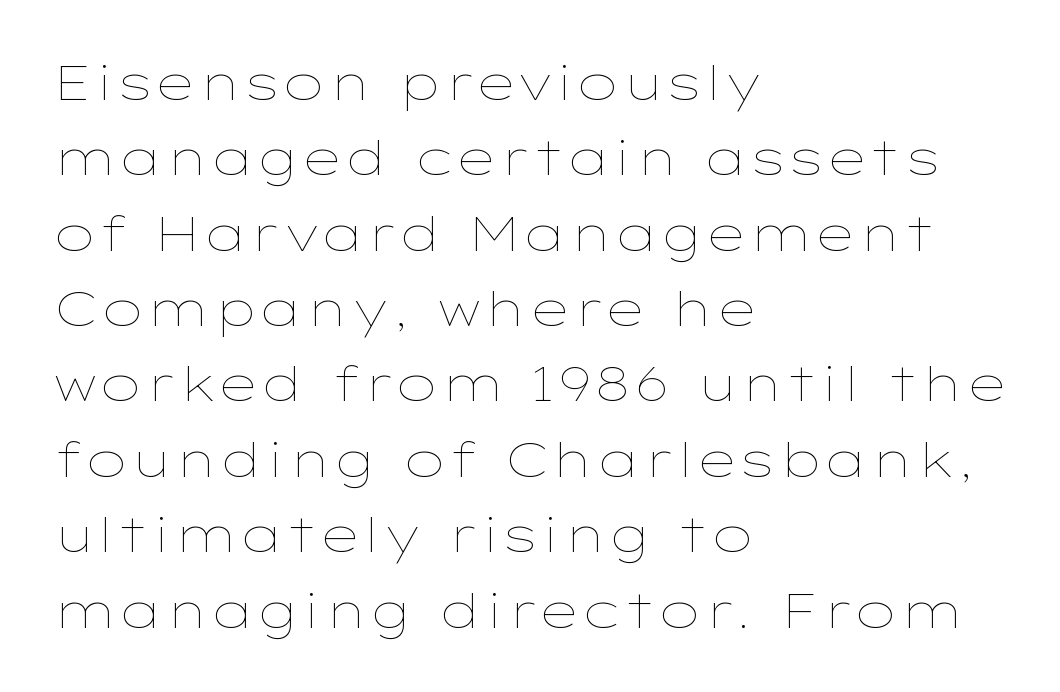
The line texture is even and compact thanks to regular tracking. The typography opts for an upright posture over an oblique one. Descenders hang freely into open space. Does the leading feel generous? No, just average.
